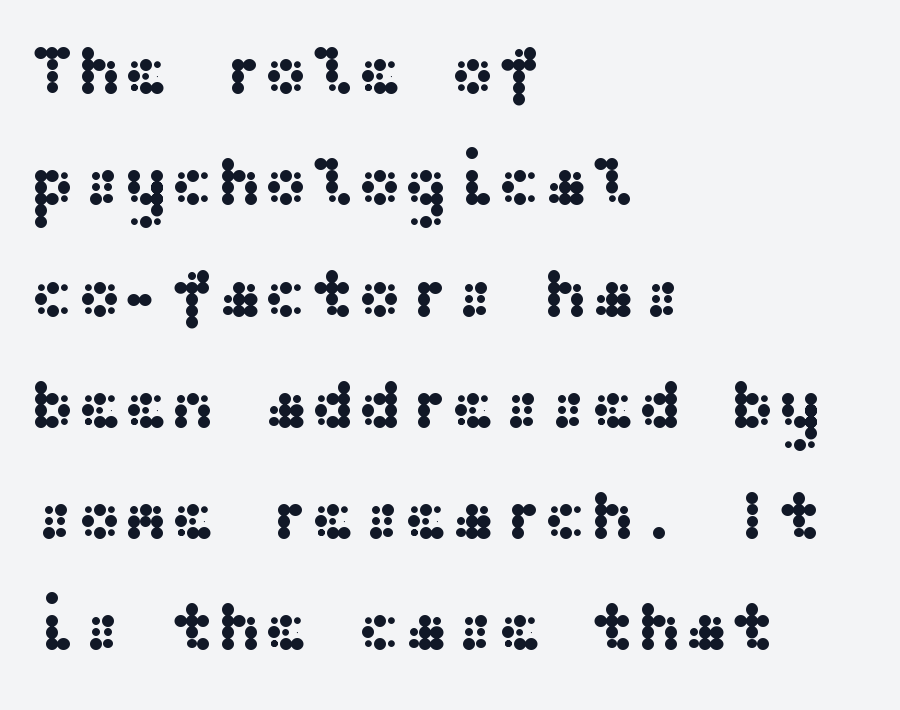
Q: Is the text italic (slanted)? A: No, it is upright.
Q: Is the typeface a serif or a sans-serif typeface? A: Sans-serif.
Q: Is the text underlined? A: No.
Q: How is the paragraph aligned? A: Left-aligned.
Q: Is the spacing between letters normal or unusually wide? A: Normal.
Q: Is the spacing between lines tight, normal or loose? A: Normal.
Q: Width (condensed, normal, or wide)? A: Wide.
Q: Stroke contrast? A: Medium.
Q: x-height? A: Medium.
